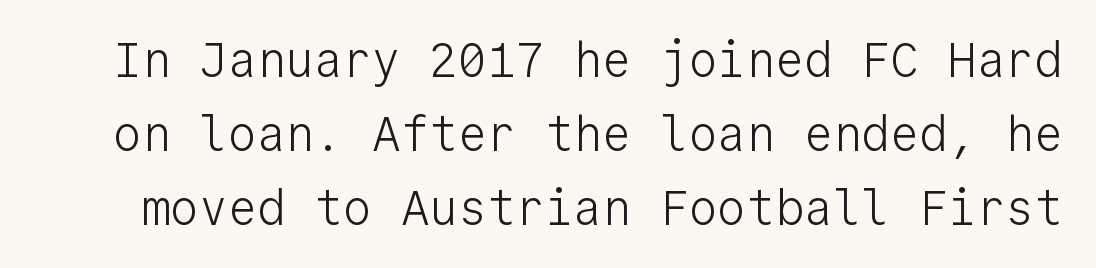
The image shows 48 px light sans-serif type, upright, monospaced; set normal line spacing (1.54x), normal letter spacing, not underlined; low stroke contrast and a medium x-height.
